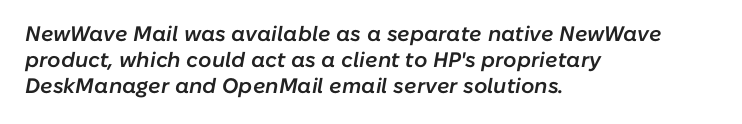
{"italic": "yes", "lean": "right", "slant_degrees": 10, "bold": "semi", "underline": "no", "align": "left", "line_spacing": "normal", "line_spacing_ratio": 1.25, "letter_spacing": "normal", "letter_spacing_em": 0.0, "glyph_px": 21}
